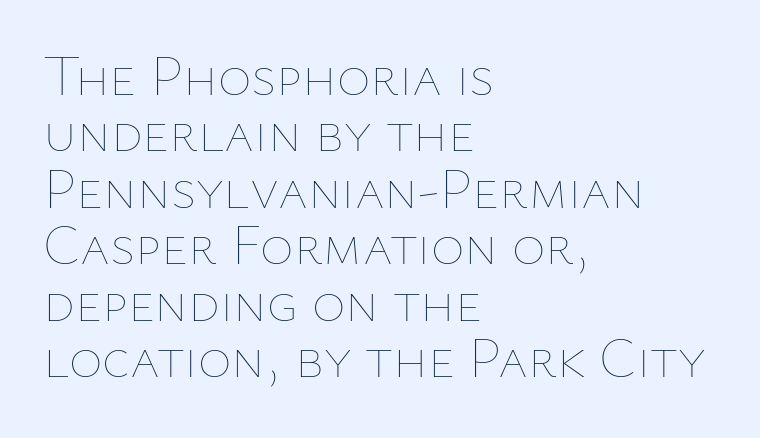
Only glyphs here, with clear space below each row. The face looks like a standard text weight, possibly lighter. The letters advance in unequal steps, a hallmark of proportional type. Rendered with straight, roman letterforms. Which margin do the lines hug? The left one — the right edge is uneven.
